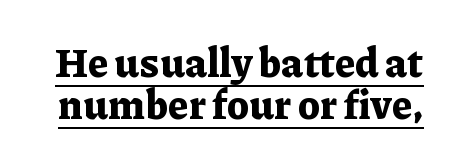
The image shows 40 px bold serif type, upright; set tight line spacing (1.06x), normal letter spacing, underlined; low stroke contrast and a medium x-height.
